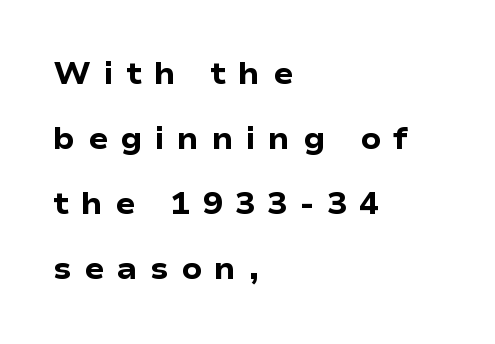
Stroke terminals: plain, sans-serif. Is there much room between lines? Yes — plenty of vertical air separates them. The passage shown is emphatically bold. Line beginnings align vertically; line endings do not. Descenders hang freely into open space.
